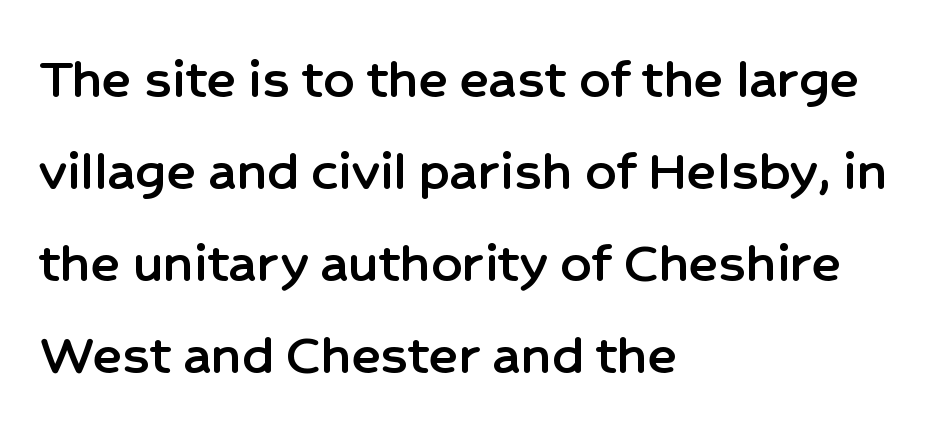
The glyphs are unaccompanied by any horizontal stroke below them. Which margin do the lines hug? The left one — the right edge is uneven. Note the varied advance widths — an 'i' is clearly narrower than an 'm'. No extra tracking has been applied to these lines. Observe the absence of serifs on each vertical stroke in this sample.
